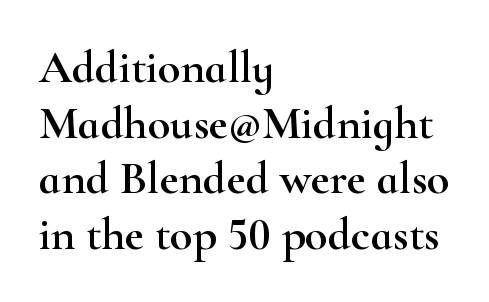
The image shows 46 px wide serif type, upright; set left-aligned, line spacing 1.21x, normal letter spacing, not underlined; high stroke contrast and a small x-height.
